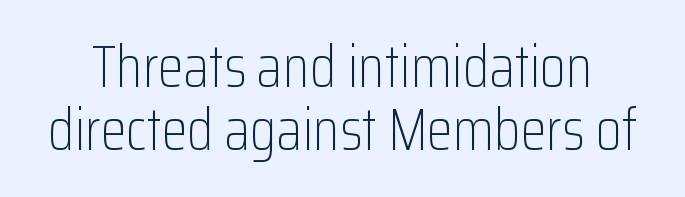
The image shows 59 px light, condensed sans-serif type, upright; set tight line spacing (1.07x), normal letter spacing, not underlined; low stroke contrast and a medium x-height.
